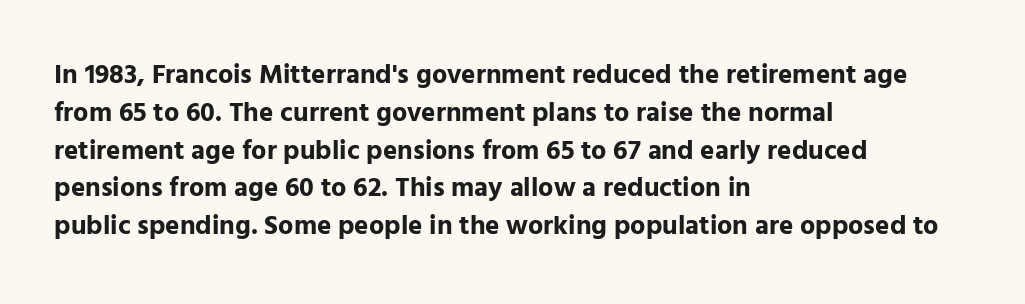
{"italic": "no", "bold": "yes", "underline": "no", "align": "left", "line_spacing": "normal", "line_spacing_ratio": 1.4, "letter_spacing": "normal", "letter_spacing_em": 0.0, "glyph_px": 27}
